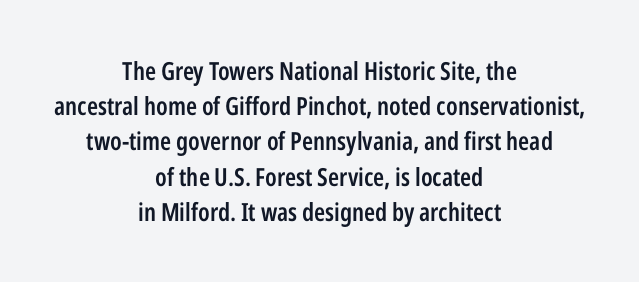
{"italic": "no", "bold": "semi", "underline": "no", "align": "center", "line_spacing": "normal", "line_spacing_ratio": 1.41, "letter_spacing": "normal", "letter_spacing_em": 0.0, "glyph_px": 25}
